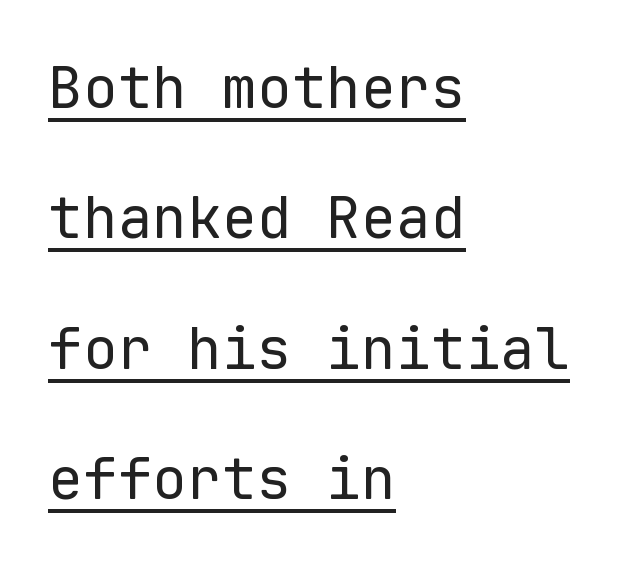
Q: Is the text bold? A: No.
Q: Is the text italic (slanted)? A: No, it is upright.
Q: Is the typeface a serif or a sans-serif typeface? A: Sans-serif.
Q: Is the text underlined? A: Yes.
Q: How is the paragraph aligned? A: Left-aligned.
Q: Is the spacing between letters normal or unusually wide? A: Normal.
Q: Is the spacing between lines tight, normal or loose? A: Loose.
Q: Width (condensed, normal, or wide)? A: Normal.
Q: Stroke contrast? A: Low.
Q: x-height? A: Medium.
Q: Monospaced? A: Yes.
